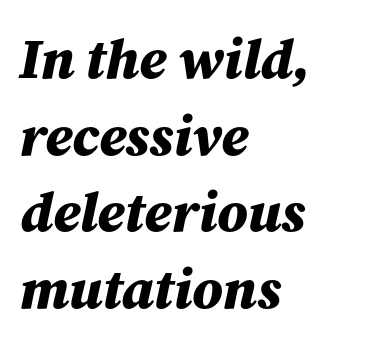
Q: Is the text bold? A: Yes.
Q: Is the text italic (slanted)? A: Yes, it leans right by about 12 degrees.
Q: Is the text underlined? A: No.
Q: How is the paragraph aligned? A: Left-aligned.
Q: Is the spacing between letters normal or unusually wide? A: Normal.
Q: Is the spacing between lines tight, normal or loose? A: Normal.
Q: Width (condensed, normal, or wide)? A: Normal.
Q: Stroke contrast? A: Medium.
Q: x-height? A: Medium.
Q: Monospaced? A: No.
